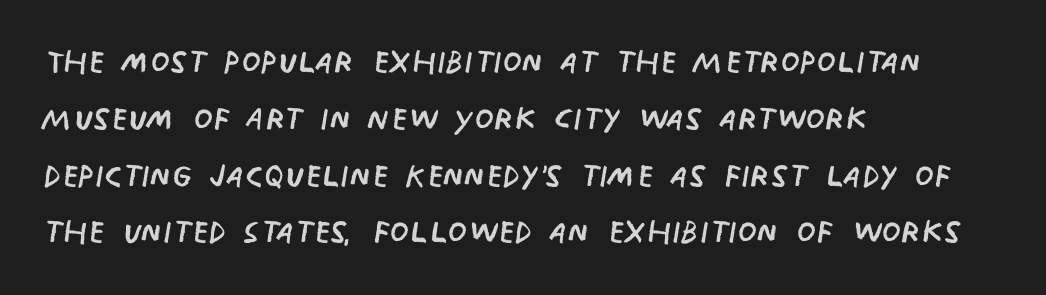
{"serif": "no", "bold": "no", "weight": "regular", "width": "condensed", "stroke_contrast": "low", "x_height": "large", "monospaced": "no", "underline": "no", "align": "left", "line_spacing": "normal", "line_spacing_ratio": 1.29, "letter_spacing": "normal", "letter_spacing_em": 0.0, "glyph_px": 44}
